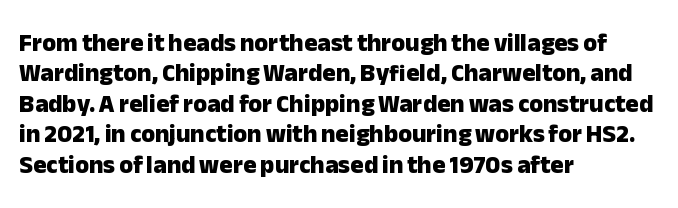
Each line starts at the same left margin while the right side varies. Words appear dense and cohesive because spacing is normal. What weight is shown? A full bold with thick strokes. Nope, not italic — everything's standing straight.
